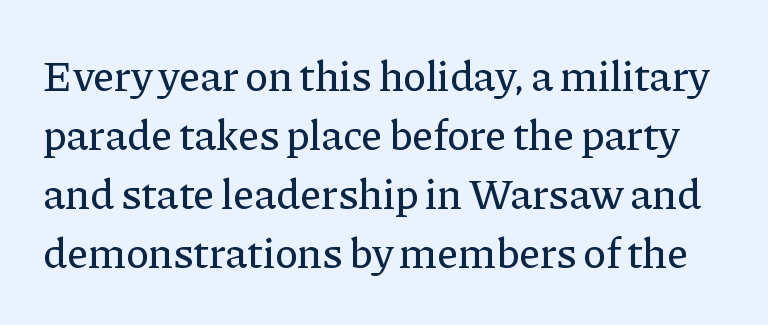
{"serif": "yes", "italic": "no", "width": "normal", "stroke_contrast": "low", "x_height": "medium", "monospaced": "no", "underline": "no", "line_spacing": "normal", "line_spacing_ratio": 1.37, "letter_spacing": "normal", "letter_spacing_em": 0.0, "glyph_px": 43}
